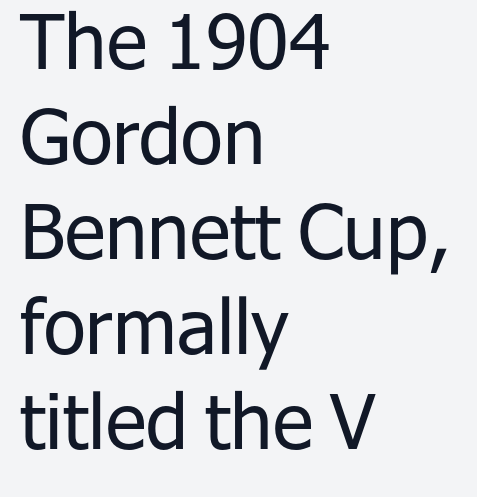
The text was rendered using a sans face with plain stroke endings. The text block is weighted toward the left margin, trailing off unevenly rightward. Note the varied advance widths — an 'i' is clearly narrower than an 'm'. You could call the tracking neutral — neither tight nor loose.
